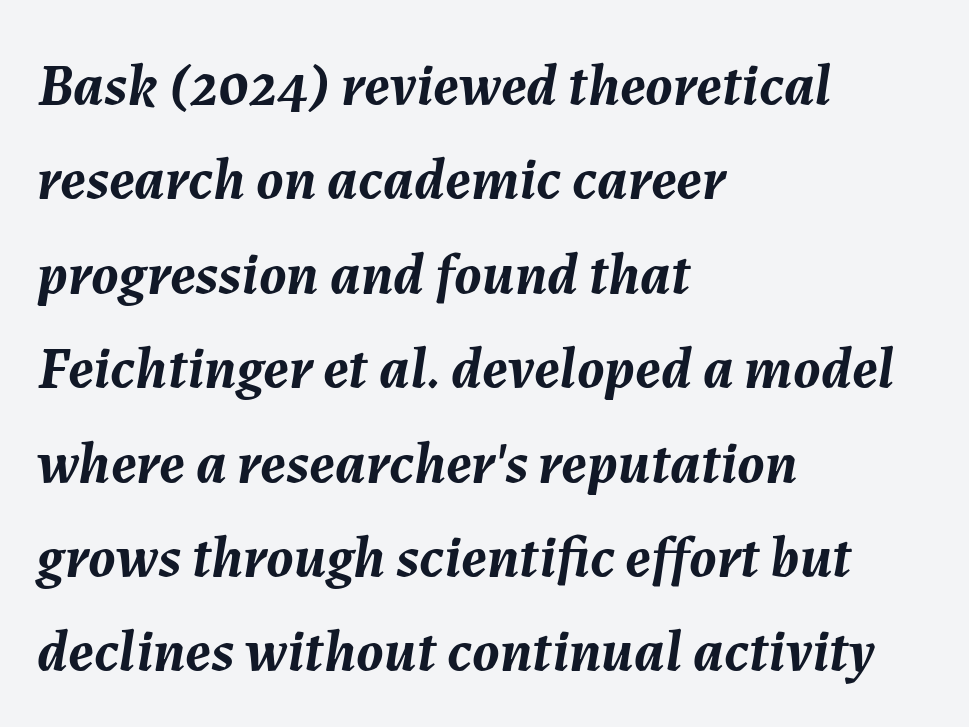
Q: Is the text bold? A: Yes.
Q: Is the text italic (slanted)? A: Yes, it leans right by about 7 degrees.
Q: Is the text underlined? A: No.
Q: How is the paragraph aligned? A: Left-aligned.
Q: Is the spacing between letters normal or unusually wide? A: Normal.
Q: Is the spacing between lines tight, normal or loose? A: Normal.
Q: Width (condensed, normal, or wide)? A: Normal.
Q: Stroke contrast? A: Medium.
Q: x-height? A: Medium.
Q: Monospaced? A: No.
